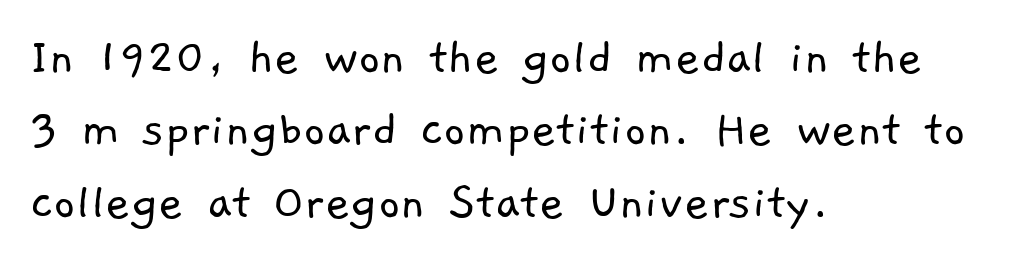
Q: Is the text bold? A: No.
Q: Is the typeface a serif or a sans-serif typeface? A: Sans-serif.
Q: Is the text underlined? A: No.
Q: How is the paragraph aligned? A: Left-aligned.
Q: Is the spacing between letters normal or unusually wide? A: Normal.
Q: Is the spacing between lines tight, normal or loose? A: Normal.
Q: Width (condensed, normal, or wide)? A: Normal.
Q: Stroke contrast? A: Low.
Q: x-height? A: Medium.
Q: Monospaced? A: No.
